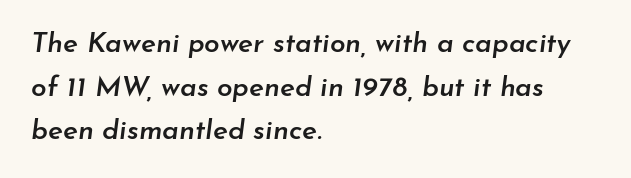
The image shows 28 px semibold type, italic (leaning right); set left-aligned, normal line spacing (1.56x), normal letter spacing, not underlined; low stroke contrast and a small x-height.
